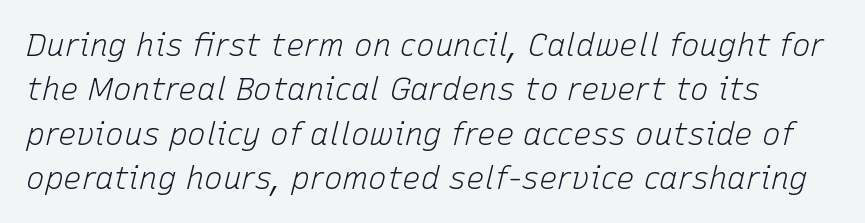
The image shows 31 px light type, italic (leaning right); set normal line spacing (1.43x), normal letter spacing, not underlined; low stroke contrast and a medium x-height.
